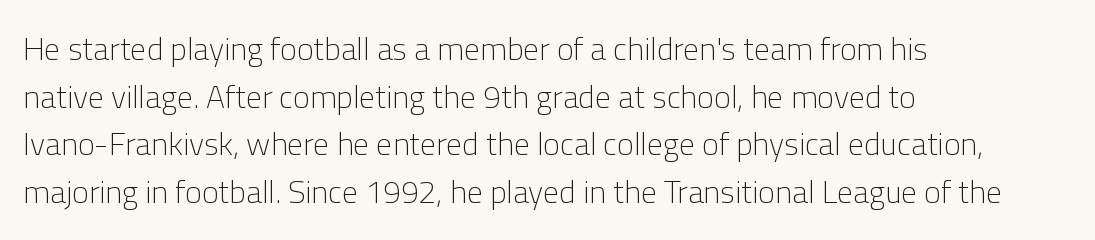
Q: Is the text bold? A: No.
Q: Is the text italic (slanted)? A: No, it is upright.
Q: Is the typeface a serif or a sans-serif typeface? A: Sans-serif.
Q: Is the text underlined? A: No.
Q: How is the paragraph aligned? A: Left-aligned.
Q: Is the spacing between letters normal or unusually wide? A: Normal.
Q: Is the spacing between lines tight, normal or loose? A: Normal.
Q: Width (condensed, normal, or wide)? A: Normal.
Q: Stroke contrast? A: Low.
Q: x-height? A: Medium.
Q: Monospaced? A: No.
